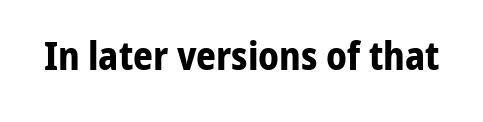
{"serif": "no", "italic": "no", "bold": "yes", "weight": "bold", "width": "condensed", "stroke_contrast": "low", "x_height": "medium", "monospaced": "no", "underline": "no", "letter_spacing": "normal", "letter_spacing_em": 0.0, "glyph_px": 39}
